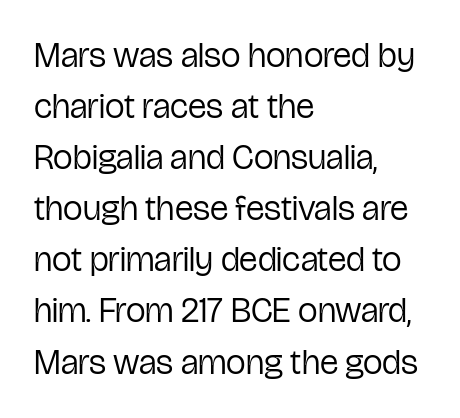
The image shows 35 px regular-weight, condensed sans-serif type, upright; set left-aligned, normal line spacing (1.46x), normal letter spacing, not underlined; low stroke contrast and a medium x-height.
